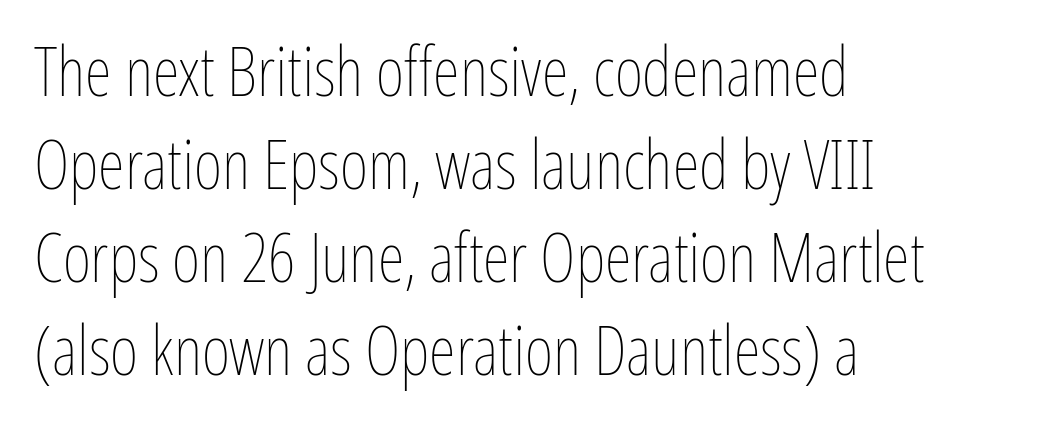
The image shows 69 px thin, condensed type, upright; set left-aligned, normal line spacing (1.35x), normal letter spacing, not underlined; low stroke contrast and a medium x-height.
